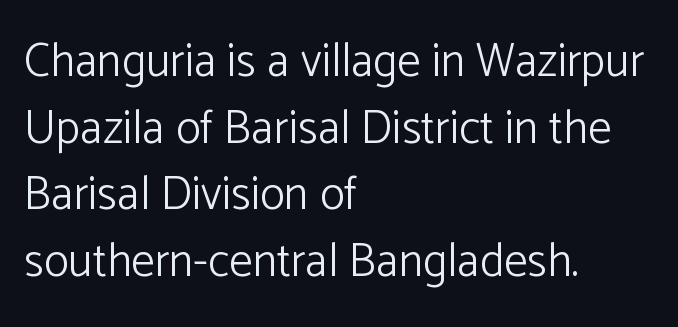
{"serif": "no", "italic": "no", "bold": "no", "weight": "light", "width": "normal", "stroke_contrast": "low", "x_height": "medium", "monospaced": "no", "underline": "no", "align": "left", "line_spacing": "normal", "line_spacing_ratio": 1.42, "letter_spacing": "normal", "letter_spacing_em": 0.0, "glyph_px": 47}
